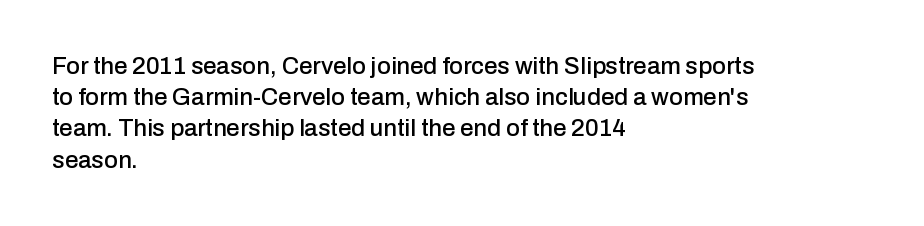
Does the copy run flush right? No — it runs flush left. The font's upright variant was chosen for this text. Descender tails drop into unmarked territory. Reading down the column, the eye jumps a familiar distance to each next line.
